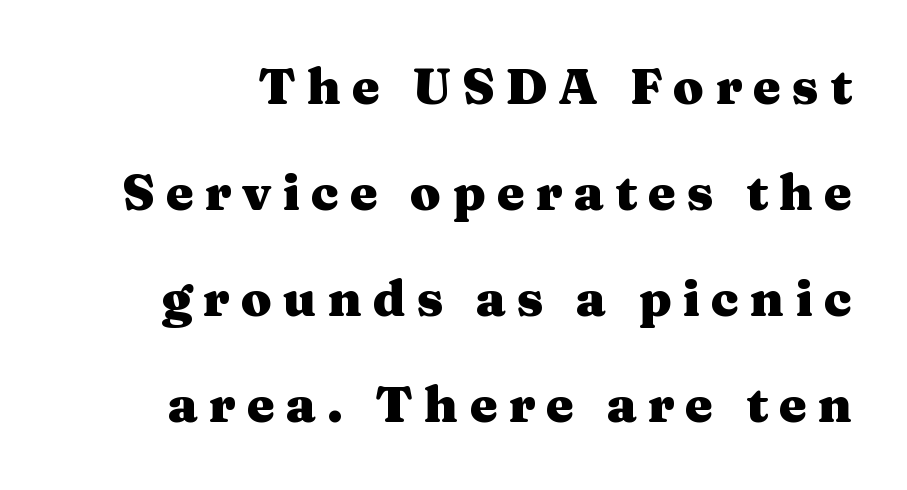
Q: Is the text bold? A: Yes.
Q: Is the text italic (slanted)? A: No, it is upright.
Q: Is the typeface a serif or a sans-serif typeface? A: Serif.
Q: Is the text underlined? A: No.
Q: Is the spacing between letters normal or unusually wide? A: Unusually wide.
Q: Is the spacing between lines tight, normal or loose? A: Loose.
Q: Width (condensed, normal, or wide)? A: Wide.
Q: Stroke contrast? A: Medium.
Q: x-height? A: Medium.
Q: Monospaced? A: No.
